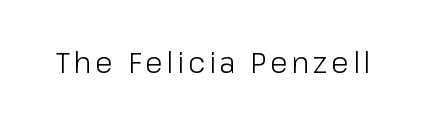
{"serif": "no", "italic": "no", "bold": "no", "weight": "light", "width": "normal", "stroke_contrast": "low", "x_height": "medium", "monospaced": "no", "underline": "no", "glyph_px": 29}
